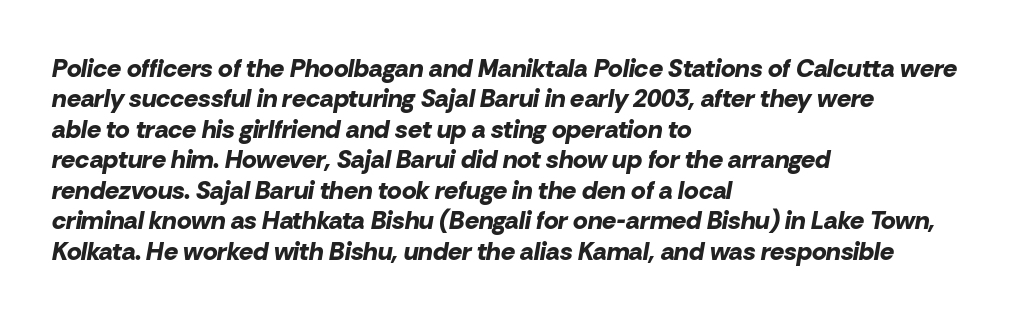
{"italic": "yes", "lean": "right", "slant_degrees": 10, "bold": "yes", "underline": "no", "align": "left", "line_spacing_ratio": 1.22, "letter_spacing": "normal", "letter_spacing_em": 0.0, "glyph_px": 25}
